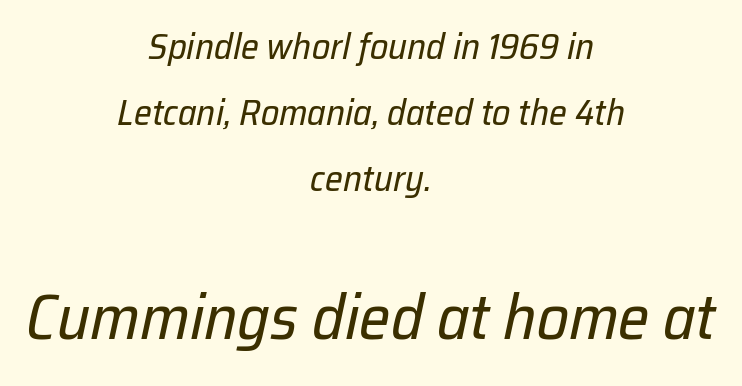
{"italic": "yes", "lean": "right", "slant_degrees": 12, "bold": "no", "weight": "regular", "width": "normal", "stroke_contrast": "low", "x_height": "medium", "monospaced": "no", "underline": "no", "align": "center", "line_spacing_ratio": 1.84, "letter_spacing": "normal", "letter_spacing_em": 0.0, "larger_block": "second", "size_ratio": 1.75, "glyph_px": 63}
